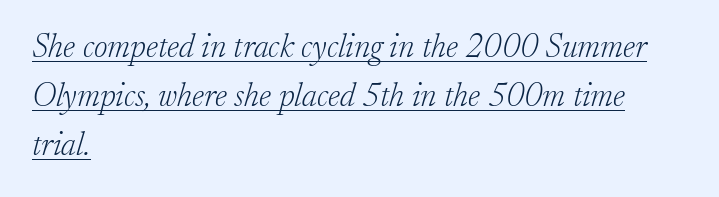
{"serif": "yes", "italic": "yes", "lean": "right", "slant_degrees": 17, "bold": "no", "weight": "light", "width": "normal", "stroke_contrast": "low", "x_height": "small", "monospaced": "no", "underline": "yes", "align": "left", "line_spacing": "normal", "line_spacing_ratio": 1.49, "letter_spacing": "normal", "letter_spacing_em": 0.0, "glyph_px": 33}
